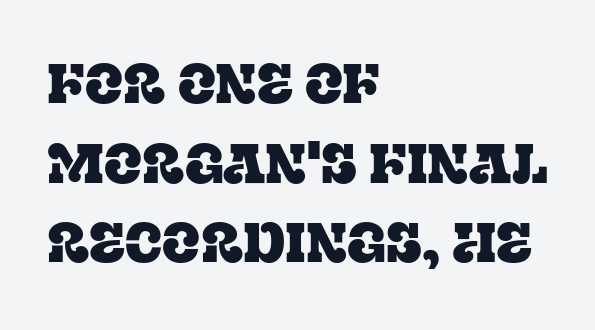
Q: Is the text italic (slanted)? A: No, it is upright.
Q: Is the typeface a serif or a sans-serif typeface? A: Serif.
Q: Is the text underlined? A: No.
Q: How is the paragraph aligned? A: Left-aligned.
Q: Is the spacing between letters normal or unusually wide? A: Normal.
Q: Is the spacing between lines tight, normal or loose? A: Normal.
Q: Width (condensed, normal, or wide)? A: Normal.
Q: Stroke contrast? A: Low.
Q: x-height? A: Large.
Q: Monospaced? A: No.
